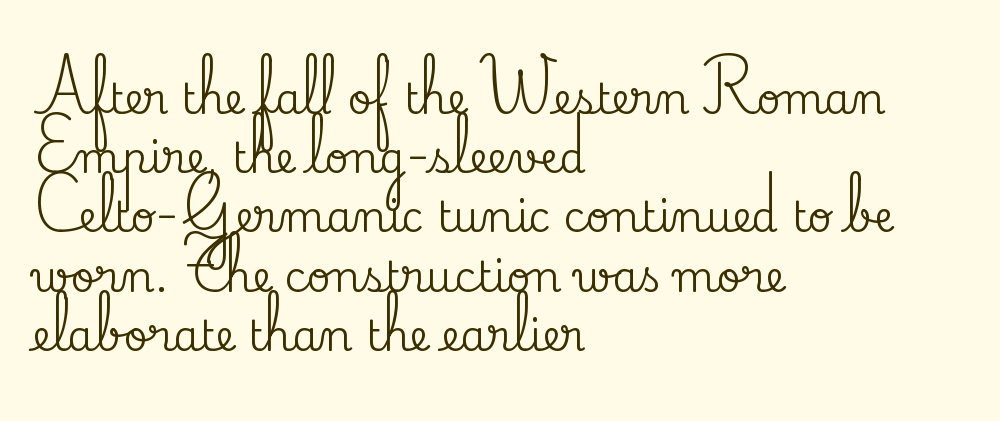
Q: Is the text italic (slanted)? A: No, it is upright.
Q: Is the typeface a serif or a sans-serif typeface? A: Serif.
Q: Is the text underlined? A: No.
Q: How is the paragraph aligned? A: Left-aligned.
Q: Is the spacing between letters normal or unusually wide? A: Normal.
Q: Is the spacing between lines tight, normal or loose? A: Normal.
Q: Width (condensed, normal, or wide)? A: Normal.
Q: Stroke contrast? A: Medium.
Q: x-height? A: Small.
Q: Monospaced? A: No.
